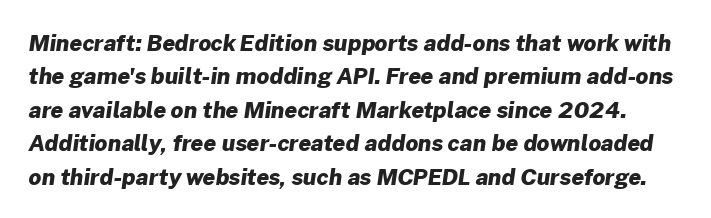
The image shows 22 px bold type; set normal line spacing (1.52x), normal letter spacing, not underlined.
